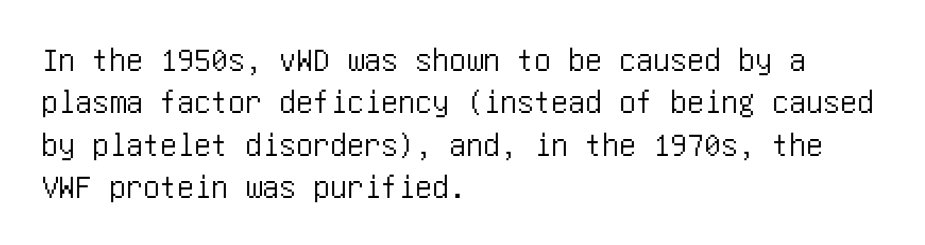
Typeset ragged right — the left edge is the straight one. The baseline area is clear. This rendering employs a face without finishing strokes, i.e., a sans-serif. Leading matches the norm, producing a regular column. Nobody touched the tracking dial on this one. The axis of the letterforms is exactly vertical.
